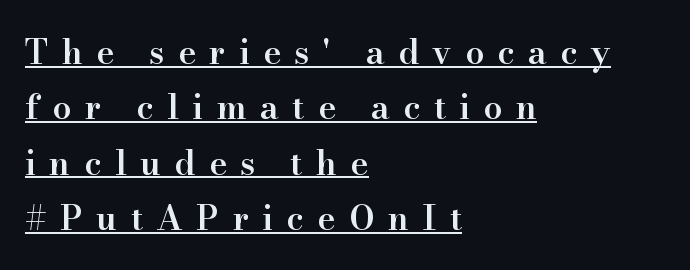
Q: Is the text bold? A: Semi-bold.
Q: Is the text italic (slanted)? A: No, it is upright.
Q: Is the typeface a serif or a sans-serif typeface? A: Serif.
Q: Is the text underlined? A: Yes.
Q: How is the paragraph aligned? A: Left-aligned.
Q: Is the spacing between letters normal or unusually wide? A: Unusually wide.
Q: Is the spacing between lines tight, normal or loose? A: Normal.
Q: Width (condensed, normal, or wide)? A: Normal.
Q: Stroke contrast? A: High.
Q: x-height? A: Small.
Q: Monospaced? A: No.
